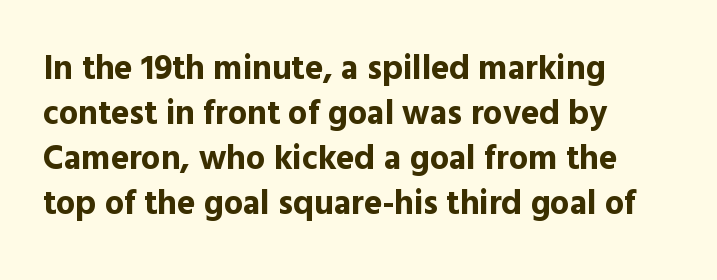
{"serif": "no", "italic": "no", "bold": "yes", "weight": "bold", "width": "normal", "x_height": "medium", "monospaced": "no", "underline": "no", "align": "left", "line_spacing": "normal", "line_spacing_ratio": 1.32, "letter_spacing": "normal", "letter_spacing_em": 0.0, "glyph_px": 34}
